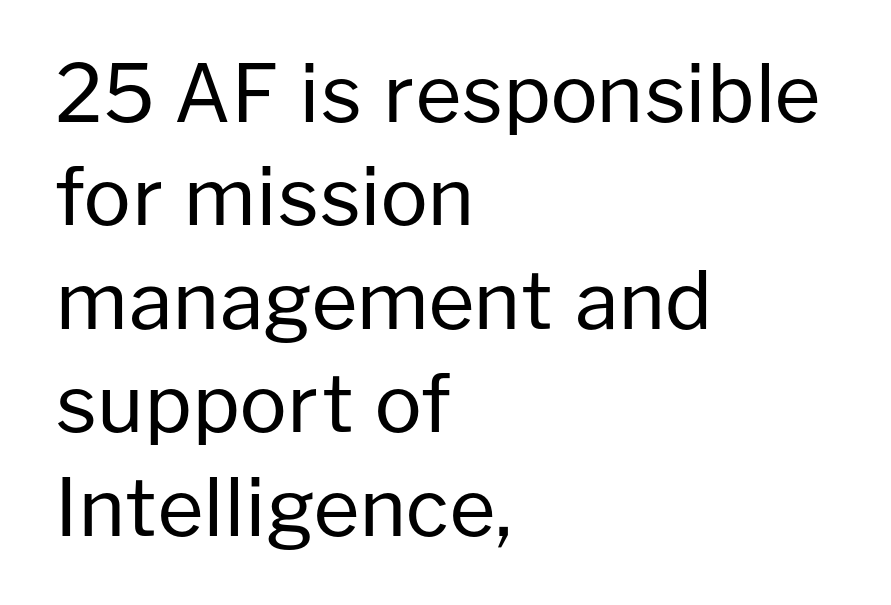
The image shows 79 px regular-weight sans-serif type, upright; set left-aligned, normal line spacing (1.31x), normal letter spacing, not underlined; low stroke contrast and a medium x-height.
